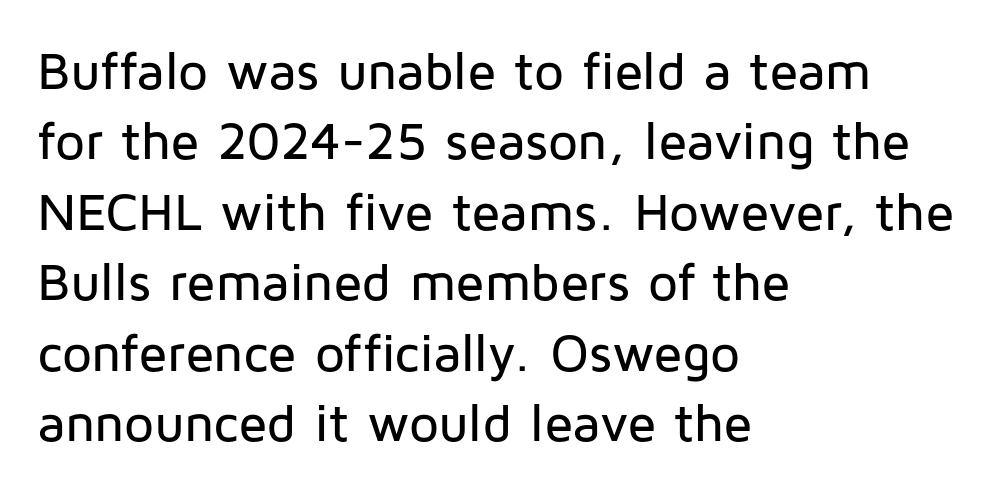
{"serif": "no", "italic": "no", "width": "normal", "stroke_contrast": "low", "x_height": "medium", "monospaced": "no", "underline": "no", "align": "left", "line_spacing": "normal", "line_spacing_ratio": 1.33, "letter_spacing": "normal", "letter_spacing_em": 0.0, "glyph_px": 53}
